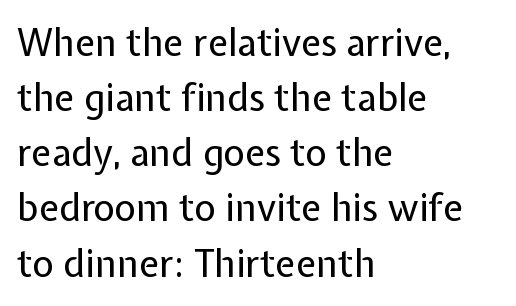
{"serif": "no", "italic": "no", "bold": "no", "weight": "regular", "width": "normal", "stroke_contrast": "low", "x_height": "medium", "monospaced": "no", "underline": "no", "align": "left", "line_spacing": "normal", "line_spacing_ratio": 1.49, "letter_spacing": "normal", "letter_spacing_em": 0.0, "glyph_px": 37}
